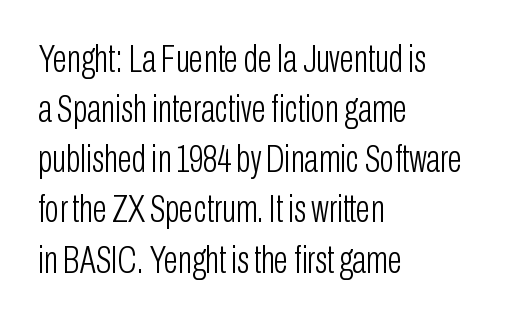
Q: Is the text bold? A: No.
Q: Is the text italic (slanted)? A: No, it is upright.
Q: Is the typeface a serif or a sans-serif typeface? A: Sans-serif.
Q: Is the text underlined? A: No.
Q: How is the paragraph aligned? A: Left-aligned.
Q: Is the spacing between letters normal or unusually wide? A: Normal.
Q: Is the spacing between lines tight, normal or loose? A: Normal.
Q: Width (condensed, normal, or wide)? A: Condensed.
Q: Stroke contrast? A: Low.
Q: x-height? A: Medium.
Q: Monospaced? A: No.
